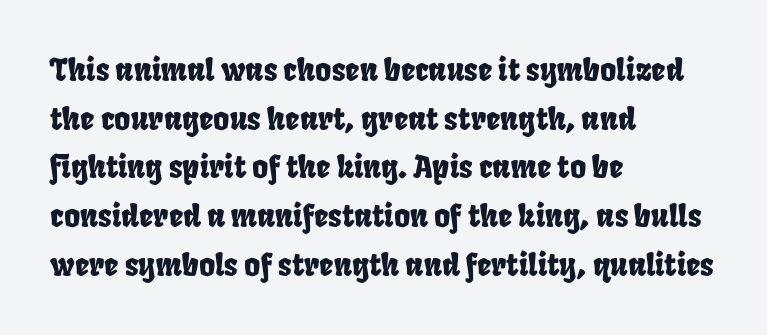
Q: Is the typeface a serif or a sans-serif typeface? A: Sans-serif.
Q: Is the text underlined? A: No.
Q: How is the paragraph aligned? A: Left-aligned.
Q: Is the spacing between letters normal or unusually wide? A: Normal.
Q: Is the spacing between lines tight, normal or loose? A: Normal.
Q: Width (condensed, normal, or wide)? A: Condensed.
Q: Stroke contrast? A: Low.
Q: x-height? A: Large.
Q: Monospaced? A: No.
